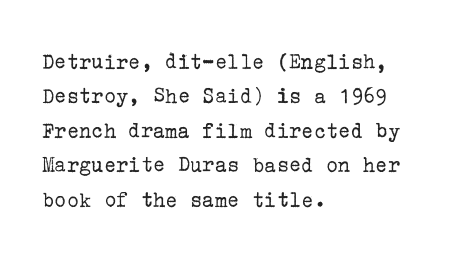
Q: Is the text bold? A: No.
Q: Is the text italic (slanted)? A: No, it is upright.
Q: Is the text underlined? A: No.
Q: How is the paragraph aligned? A: Left-aligned.
Q: Is the spacing between letters normal or unusually wide? A: Normal.
Q: Is the spacing between lines tight, normal or loose? A: Normal.
